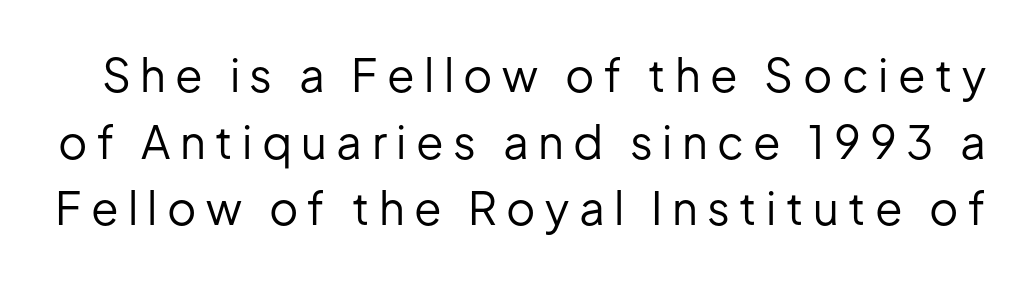
Q: Is the text bold? A: No.
Q: Is the text italic (slanted)? A: No, it is upright.
Q: Is the typeface a serif or a sans-serif typeface? A: Sans-serif.
Q: Is the text underlined? A: No.
Q: Is the spacing between letters normal or unusually wide? A: Unusually wide.
Q: Is the spacing between lines tight, normal or loose? A: Normal.
Q: Width (condensed, normal, or wide)? A: Normal.
Q: Stroke contrast? A: Low.
Q: x-height? A: Medium.
Q: Monospaced? A: No.
